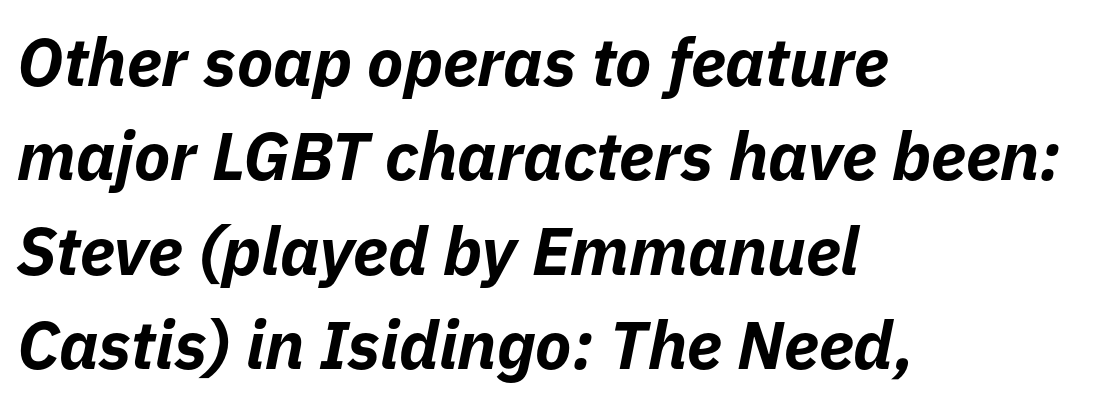
{"italic": "yes", "lean": "right", "slant_degrees": 11, "bold": "yes", "weight": "bold", "width": "normal", "stroke_contrast": "low", "x_height": "medium", "monospaced": "no", "underline": "no", "align": "left", "line_spacing": "normal", "line_spacing_ratio": 1.41, "letter_spacing": "normal", "letter_spacing_em": 0.0, "glyph_px": 67}
